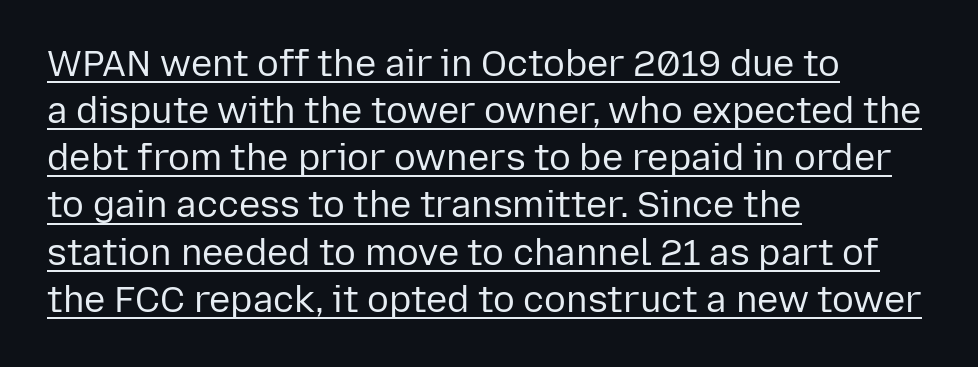
The image shows 36 px regular-weight sans-serif type, upright; set left-aligned, normal line spacing (1.31x), normal letter spacing, underlined; low stroke contrast and a medium x-height.
